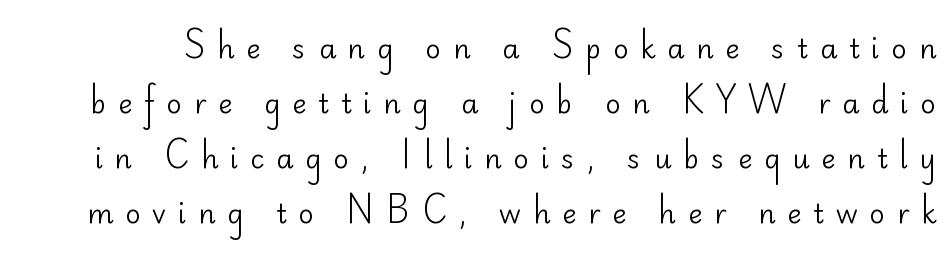
The image shows 27 px text type, upright; set loose line spacing (2.04x), unusually wide letter spacing (+0.44 em), not underlined.
